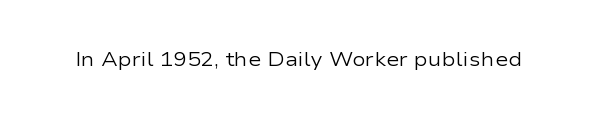
The image shows 20 px text type, upright; set normal letter spacing, not underlined.
